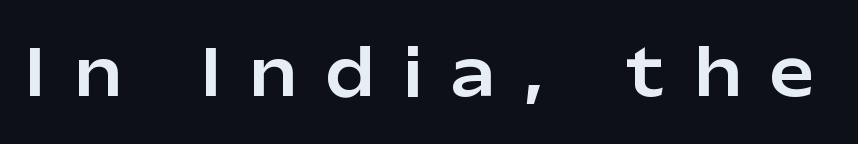
Q: Is the text italic (slanted)? A: No, it is upright.
Q: Is the typeface a serif or a sans-serif typeface? A: Sans-serif.
Q: Is the text underlined? A: No.
Q: Is the spacing between letters normal or unusually wide? A: Unusually wide.
Q: Width (condensed, normal, or wide)? A: Normal.
Q: Stroke contrast? A: Low.
Q: x-height? A: Medium.
Q: Monospaced? A: No.
